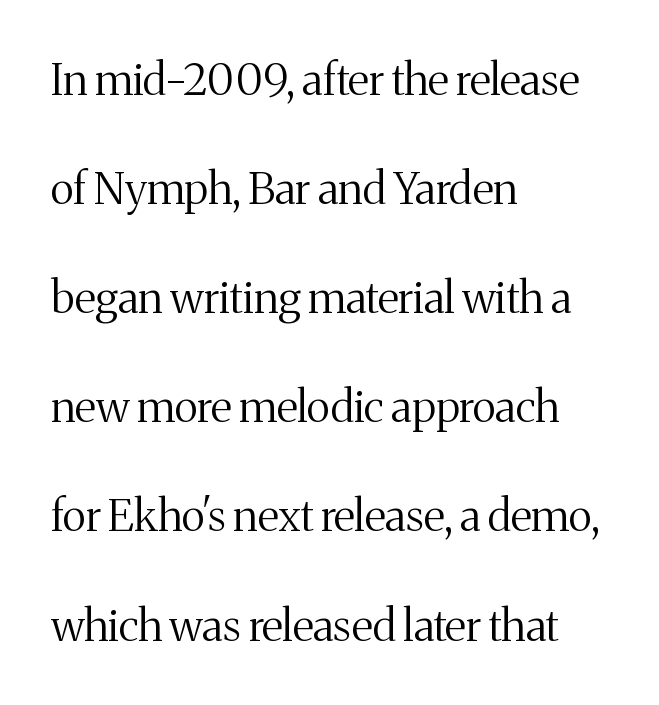
{"serif": "yes", "italic": "no", "bold": "no", "weight": "regular", "width": "normal", "stroke_contrast": "medium", "x_height": "medium", "monospaced": "no", "underline": "no", "align": "left", "line_spacing": "loose", "line_spacing_ratio": 2.48, "letter_spacing": "normal", "letter_spacing_em": 0.0, "glyph_px": 44}
